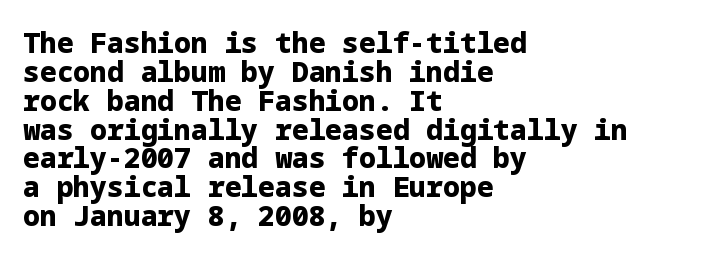
Caption: standard tracking, unaltered. The foot of each line stays bare and open. Do the letters lean? They stand straight. The font is running at its bold setting. Letterform terminals end flat and unadorned throughout the passage.
